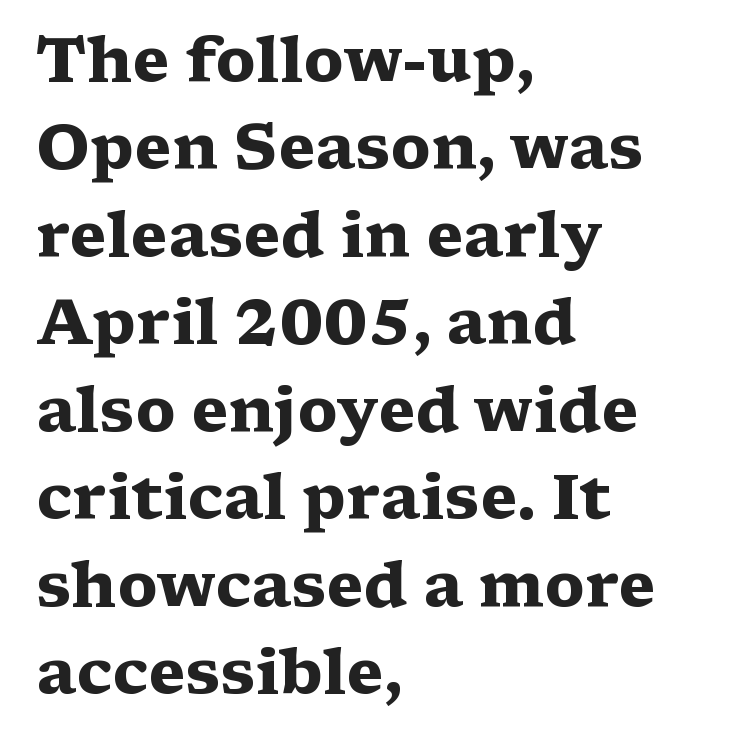
Q: Is the text bold? A: Yes.
Q: Is the text italic (slanted)? A: No, it is upright.
Q: Is the typeface a serif or a sans-serif typeface? A: Serif.
Q: Is the text underlined? A: No.
Q: How is the paragraph aligned? A: Left-aligned.
Q: Is the spacing between letters normal or unusually wide? A: Normal.
Q: Is the spacing between lines tight, normal or loose? A: Normal.
Q: Width (condensed, normal, or wide)? A: Wide.
Q: Stroke contrast? A: Medium.
Q: x-height? A: Medium.
Q: Monospaced? A: No.
